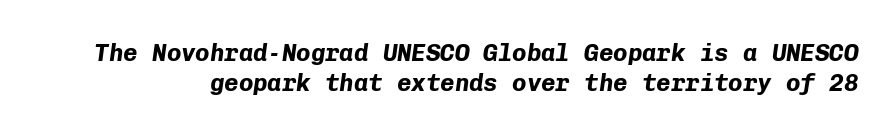
Q: Is the text bold? A: Yes.
Q: Is the text italic (slanted)? A: Yes, it leans right by about 8 degrees.
Q: Is the text underlined? A: No.
Q: Is the spacing between letters normal or unusually wide? A: Normal.
